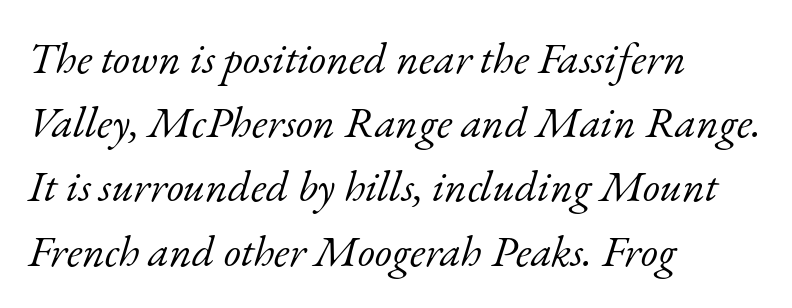
Q: Is the text bold? A: No.
Q: Is the text italic (slanted)? A: Yes, it leans right by about 17 degrees.
Q: Is the typeface a serif or a sans-serif typeface? A: Serif.
Q: Is the text underlined? A: No.
Q: How is the paragraph aligned? A: Left-aligned.
Q: Is the spacing between letters normal or unusually wide? A: Normal.
Q: Is the spacing between lines tight, normal or loose? A: Normal.
Q: Width (condensed, normal, or wide)? A: Normal.
Q: Stroke contrast? A: Low.
Q: x-height? A: Small.
Q: Monospaced? A: No.
